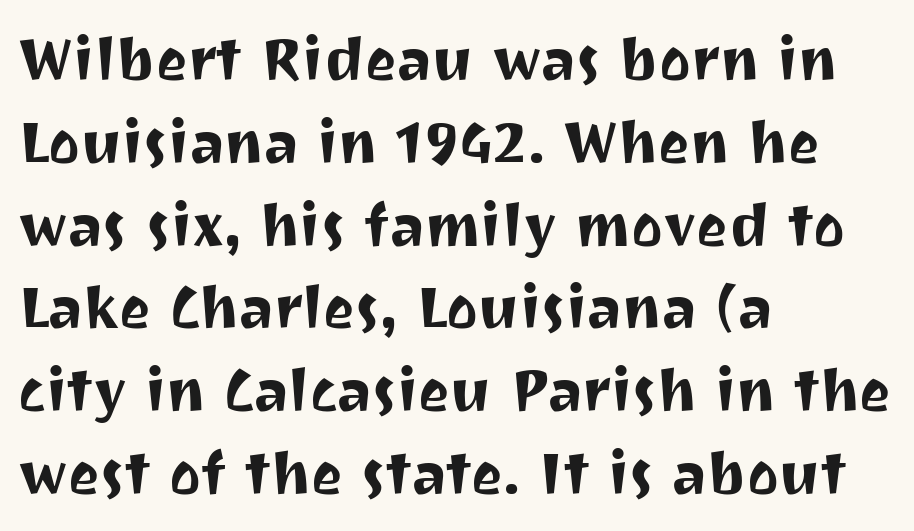
The image shows 60 px sans-serif type, upright; set left-aligned, normal line spacing (1.38x), normal letter spacing, not underlined; medium stroke contrast and a medium x-height.
